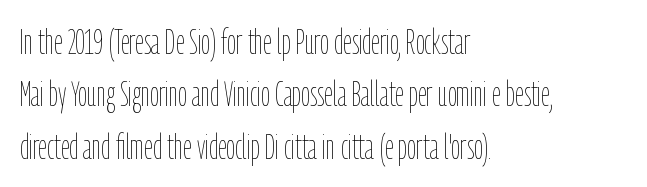
The image shows 35 px thin, condensed type, upright; set left-aligned, normal line spacing (1.5x), normal letter spacing, not underlined; low stroke contrast and a medium x-height.
